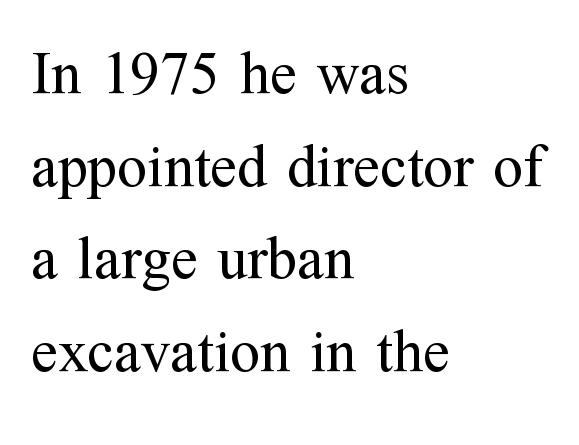
{"serif": "yes", "italic": "no", "bold": "no", "weight": "regular", "width": "normal", "stroke_contrast": "medium", "x_height": "medium", "monospaced": "no", "underline": "no", "align": "left", "line_spacing": "normal", "line_spacing_ratio": 1.52, "letter_spacing": "normal", "letter_spacing_em": 0.0, "glyph_px": 61}
